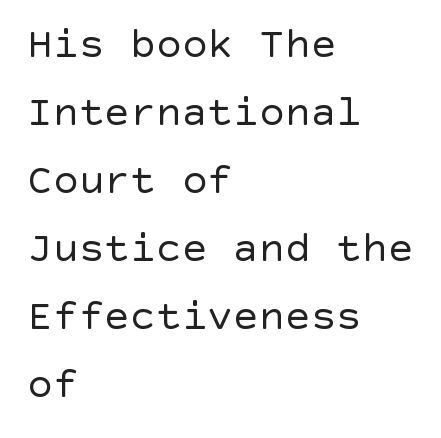
The characters display no serif detailing; their extremities are plain. The weight would be labelled regular, book, light, or lighter still. Quick note: underline off. These lines keep a tight, regular rhythm from letter to letter. A normal amount of white space separates one row of letters from the next. Does the copy run flush right? No — it runs flush left.
